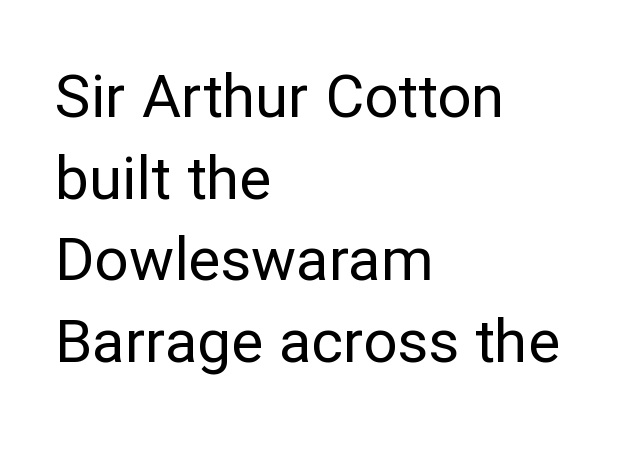
{"serif": "no", "italic": "no", "bold": "no", "weight": "regular", "width": "normal", "stroke_contrast": "low", "x_height": "medium", "monospaced": "no", "underline": "no", "align": "left", "line_spacing": "normal", "line_spacing_ratio": 1.36, "letter_spacing": "normal", "letter_spacing_em": 0.0, "glyph_px": 60}
